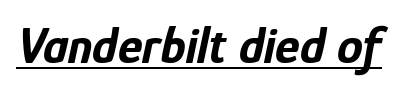
The image shows 52 px bold, condensed type, italic (leaning right); set normal letter spacing, underlined; low stroke contrast and a medium x-height.
